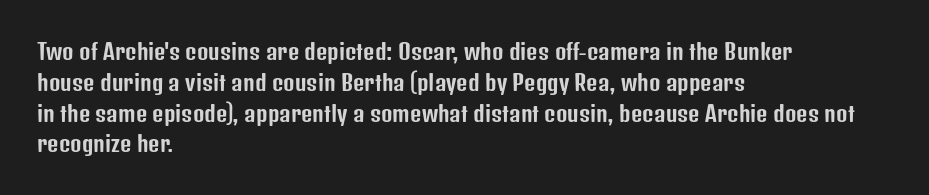
{"italic": "no", "underline": "no", "align": "left", "line_spacing": "normal", "line_spacing_ratio": 1.4, "letter_spacing": "normal", "letter_spacing_em": 0.0, "glyph_px": 22}
